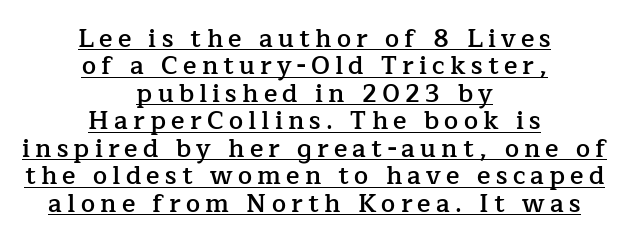
{"italic": "no", "bold": "semi", "underline": "yes", "align": "center", "line_spacing": "tight", "line_spacing_ratio": 1.1, "letter_spacing": "wide", "letter_spacing_em": 0.21, "glyph_px": 25}
